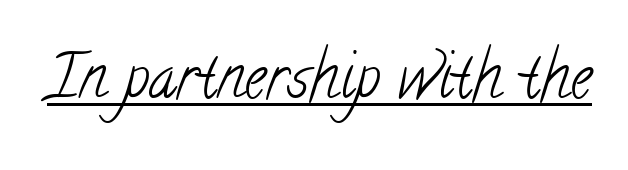
{"serif": "yes", "bold": "no", "weight": "light", "width": "condensed", "stroke_contrast": "low", "x_height": "small", "monospaced": "no", "underline": "yes", "letter_spacing": "normal", "letter_spacing_em": 0.0, "glyph_px": 61}
